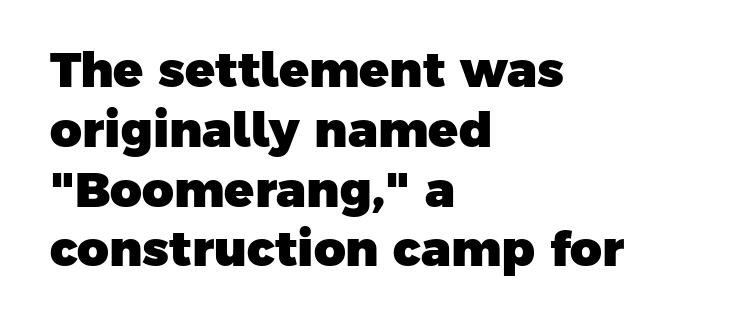
{"serif": "no", "bold": "yes", "weight": "heavy", "width": "normal", "stroke_contrast": "low", "x_height": "medium", "monospaced": "no", "underline": "no", "align": "left", "line_spacing_ratio": 1.22, "letter_spacing": "normal", "letter_spacing_em": 0.0, "glyph_px": 49}
